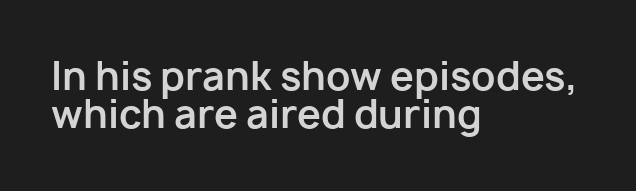
Serifs: no, the terminals of the letterforms are clean. The designer dialed line spacing down below the default. Do the letters lean? They stand straight. Chunky letters — that's bold for sure. Here the glyphs are tracked normally, forming tight word shapes. Think of a printed novel: that variable character pitch is what you see here.
